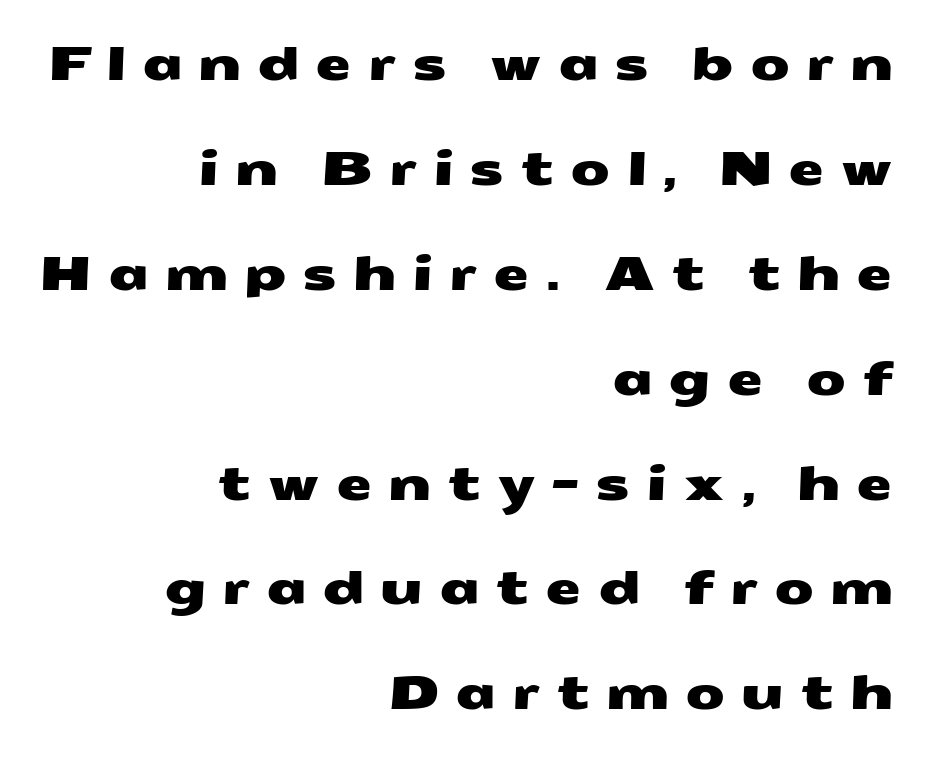
Reading down the column, the eye jumps a long way to each next line. Layout note: lines flush right. Letterform terminals end flat and unadorned throughout the passage. Looks like regular typesetting: each glyph gets only the width it needs.
